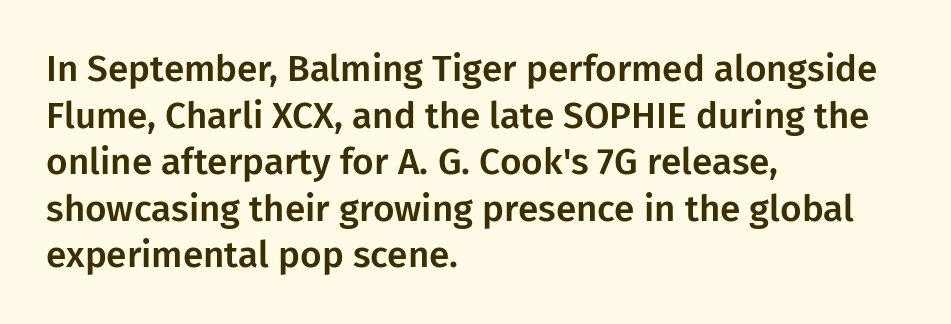
The image shows 37 px sans-serif type, upright; set left-aligned, normal line spacing (1.26x), normal letter spacing, not underlined; low stroke contrast and a medium x-height.
